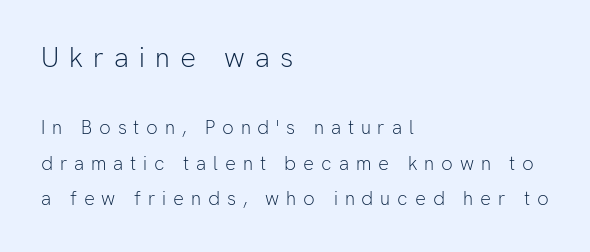
Q: Is the text bold? A: No.
Q: Is the text italic (slanted)? A: No, it is upright.
Q: Is the typeface a serif or a sans-serif typeface? A: Sans-serif.
Q: Is the text underlined? A: No.
Q: How is the paragraph aligned? A: Left-aligned.
Q: Is the spacing between letters normal or unusually wide? A: Unusually wide.
Q: Which block of text is set in a larger size, the first (top) or the second (bottom)? A: The first (top) one.
Q: Width (condensed, normal, or wide)? A: Normal.
Q: Stroke contrast? A: Low.
Q: x-height? A: Medium.
Q: Monospaced? A: No.
